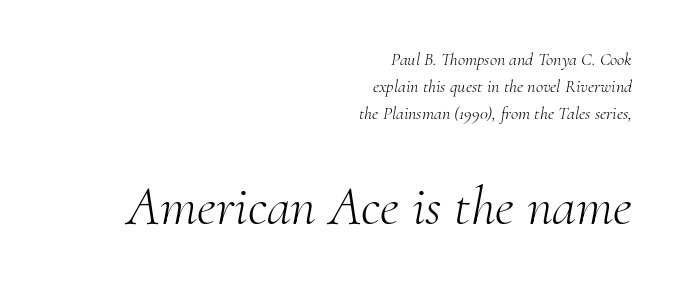
{"serif": "yes", "italic": "yes", "lean": "right", "slant_degrees": 10, "bold": "no", "weight": "light", "width": "normal", "stroke_contrast": "medium", "x_height": "small", "monospaced": "no", "underline": "no", "align": "right", "line_spacing": "normal", "line_spacing_ratio": 1.5, "letter_spacing": "normal", "letter_spacing_em": 0.0, "larger_block": "second", "size_ratio": 3.06, "glyph_px": 55}
